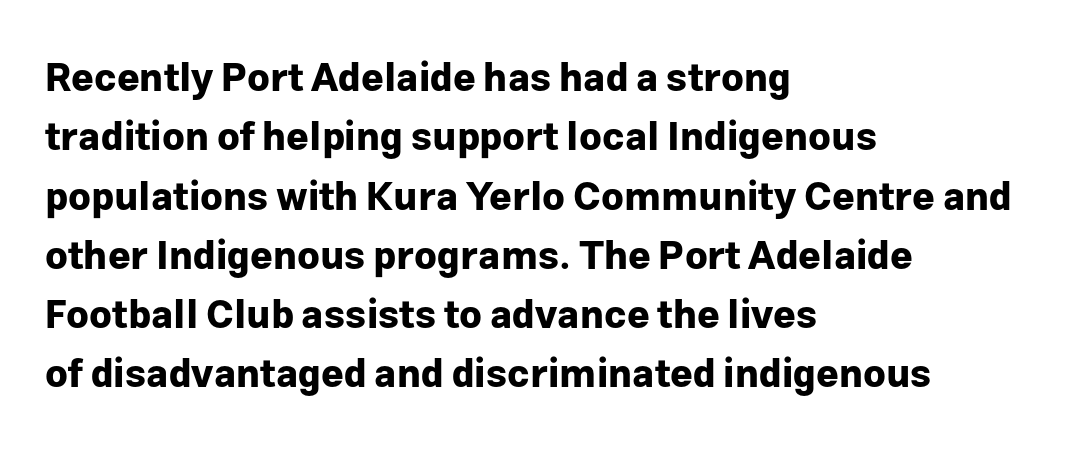
The image shows 39 px bold sans-serif type, upright; set left-aligned, normal line spacing (1.52x), normal letter spacing, not underlined; low stroke contrast and a medium x-height.
